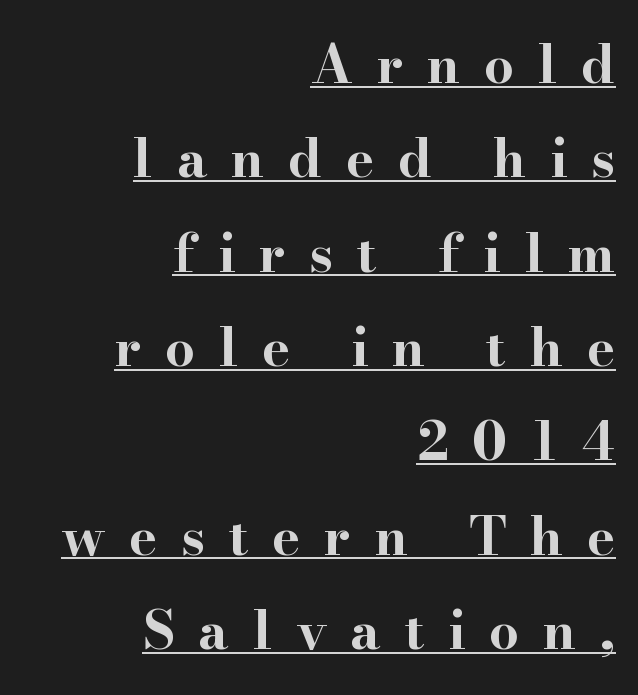
The image shows 53 px bold, wide serif type, upright; set right-aligned, line spacing 1.78x, unusually wide letter spacing (+0.45 em), underlined; high stroke contrast and a small x-height.
